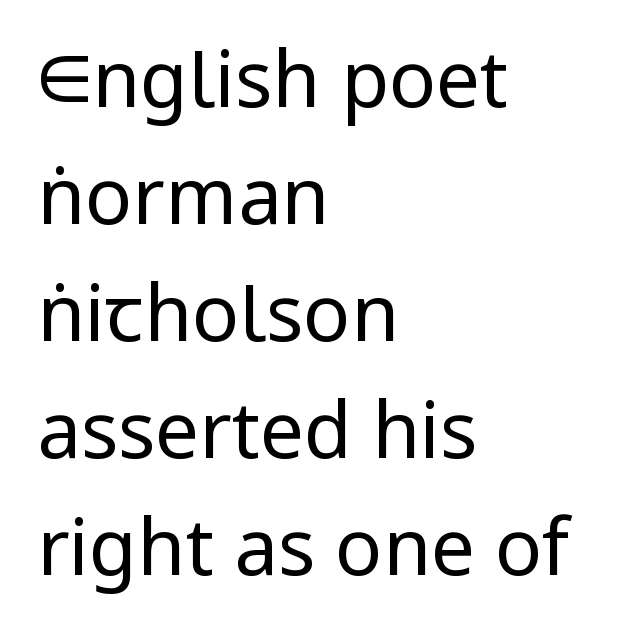
The zone under the glyphs is completely vacant. Quick note: not italic, upright. This is sans-serif lettering, the kind often seen on screens and signage. These lines sit exactly where default settings would place them. The line texture is even and compact thanks to regular tracking. The passage is arranged the way most books set body copy — flush left.
